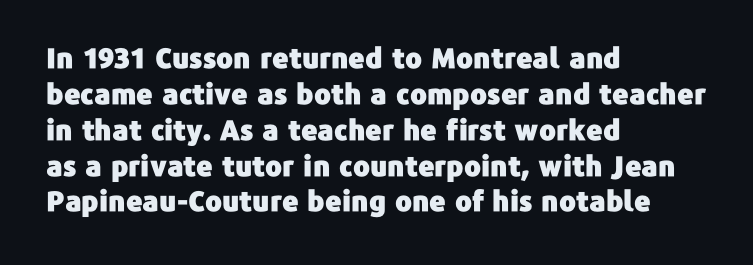
Nobody drew a line under any word here. Think of a printed novel: that variable character pitch is what you see here. Each line starts at the same left margin while the right side varies. What's the leading like? Ordinary, nothing unusual.
